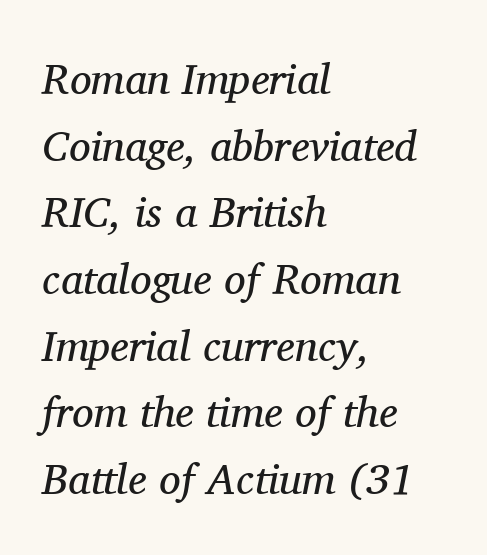
The image shows 43 px regular-weight serif type, italic (leaning right); set left-aligned, normal line spacing (1.55x), normal letter spacing, not underlined; medium stroke contrast and a medium x-height.
